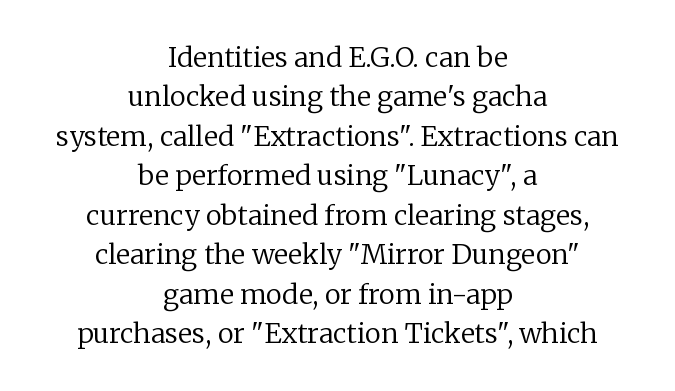
The passage shown has conventional tracking throughout. The typesetter chose a symmetrical, centered arrangement here. This block has exactly the height ordinary leading produces. Is the stroke heavy? The answer is a plain regular-or-lighter. Upright lettering throughout.
